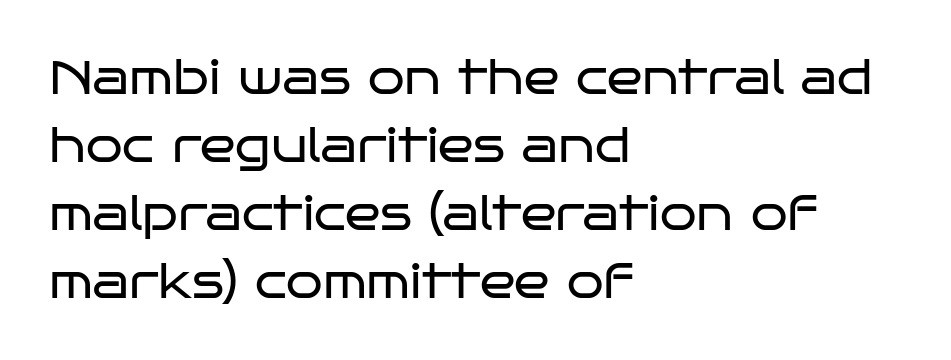
The image shows 47 px regular-weight, wide sans-serif type, upright; set left-aligned, normal line spacing (1.45x), normal letter spacing, not underlined; low stroke contrast and a large x-height.
